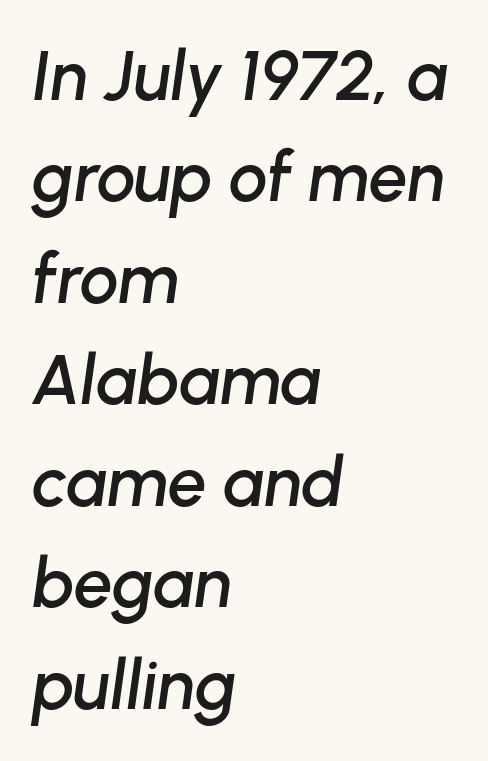
{"italic": "yes", "lean": "right", "slant_degrees": 8, "width": "normal", "stroke_contrast": "low", "x_height": "medium", "monospaced": "no", "underline": "no", "align": "left", "line_spacing": "normal", "line_spacing_ratio": 1.47, "letter_spacing": "normal", "letter_spacing_em": 0.0, "glyph_px": 69}
